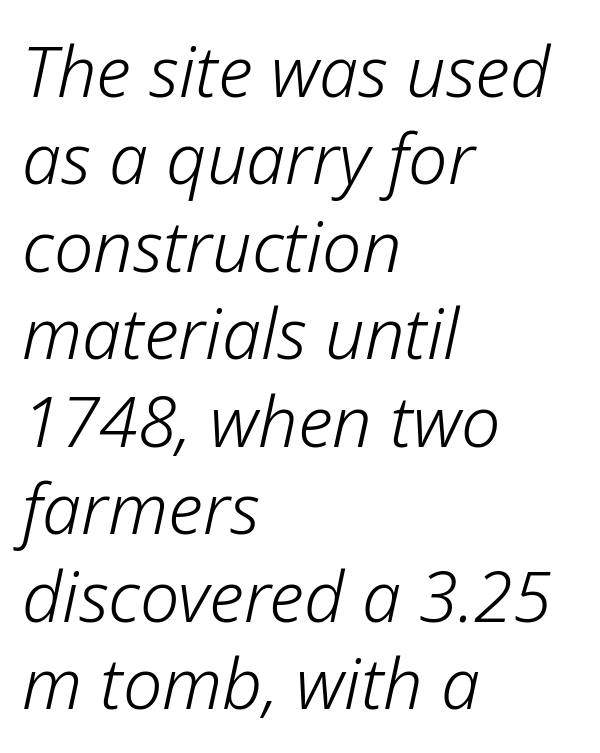
The typography opts for an oblique posture over an upright one. No heavy texture on the line: the type isn't bold. Standard letterfit; no display-style spreading of the glyphs. Left-aligned paragraph, ragged on the right. Quick note: underline off.
